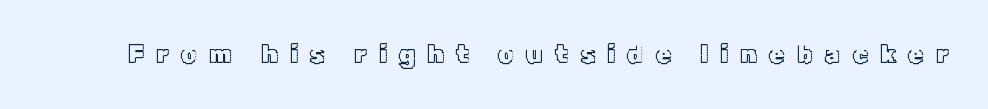
Q: Is the text italic (slanted)? A: No, it is upright.
Q: Is the text underlined? A: No.
Q: Is the spacing between letters normal or unusually wide? A: Unusually wide.
